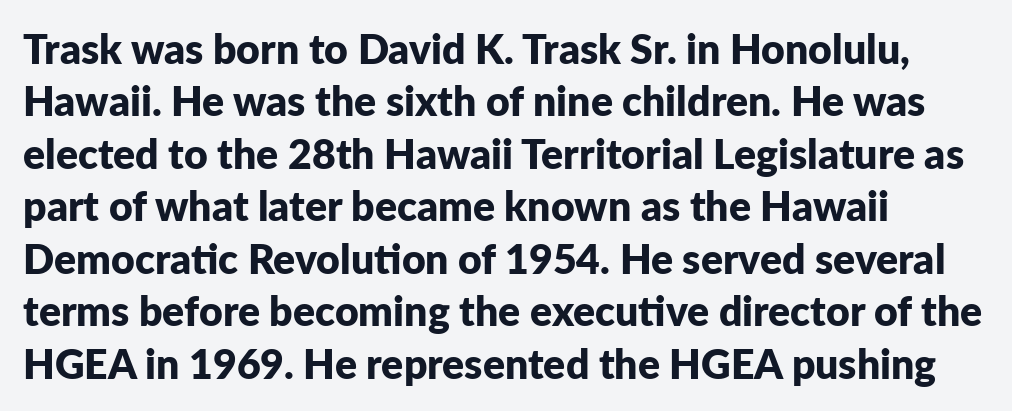
Observe the ordinary spacing: letters are neighbours, not strangers. Leading: standard. The passage shown is emphatically bold. When letters stand straight like this, we call the style roman or upright. The rendering uses natural spacing where letterforms have individual widths. Type without underlining.
